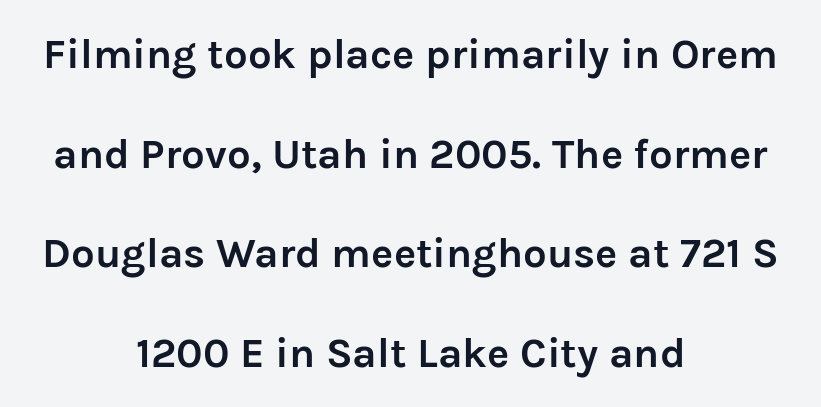
The image shows 42 px semibold sans-serif type, upright; set centered, loose line spacing (2.37x), normal letter spacing, not underlined; low stroke contrast and a medium x-height.
